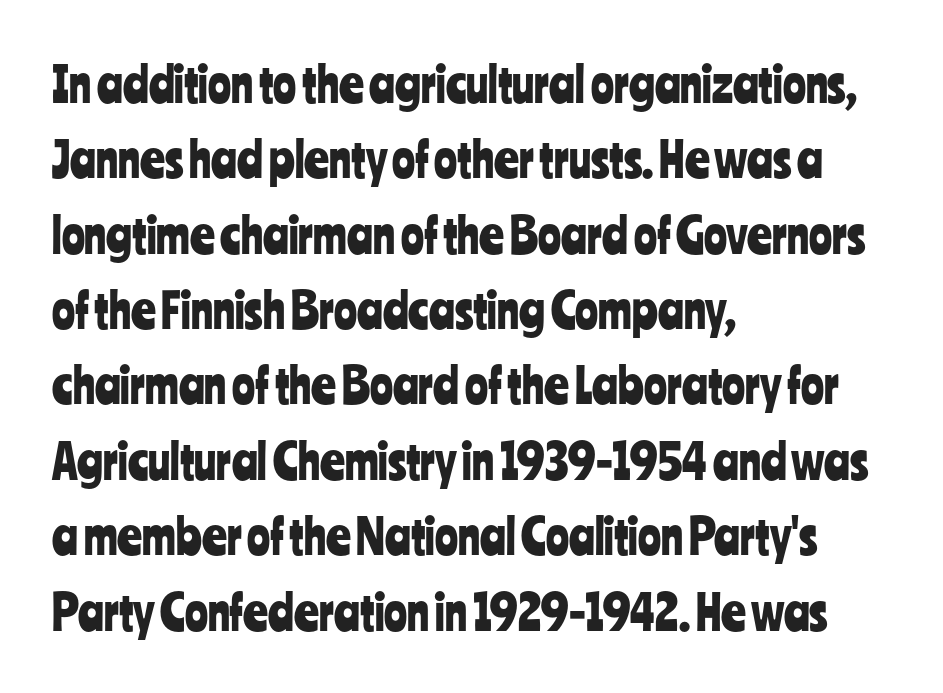
Beneath every word, the page is bare. Type style note: lacks serifs. The letters stand upright; this is a roman face. Is there much room between lines? A standard amount, neither cramped nor airy.
